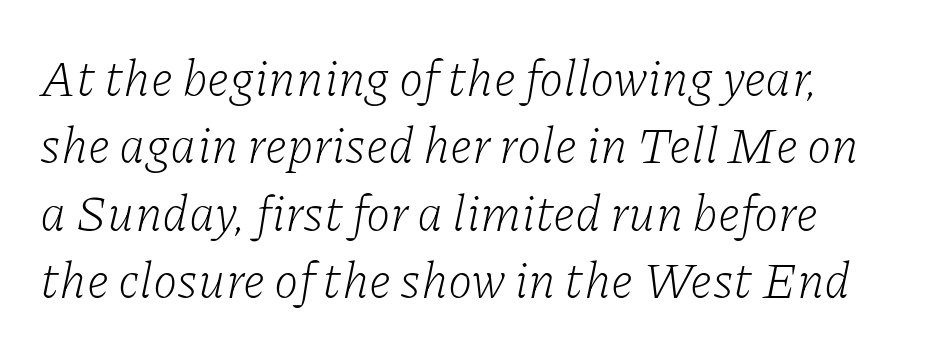
Any mark beneath the type? The region is blank. Each letter keeps its own natural width here, so spacing adapts to shape. Each stroke keeps to a modest, everyday thickness or less. The whole block is typeset with a tilt. What's the leading like? Ordinary, nothing unusual.
